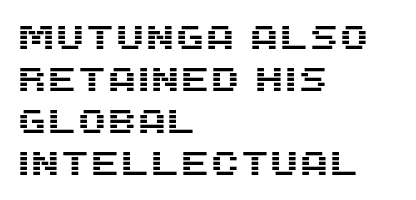
{"serif": "no", "italic": "no", "width": "normal", "stroke_contrast": "medium", "x_height": "large", "monospaced": "no", "underline": "no", "align": "left", "line_spacing_ratio": 1.24, "letter_spacing": "normal", "letter_spacing_em": 0.0, "glyph_px": 34}
